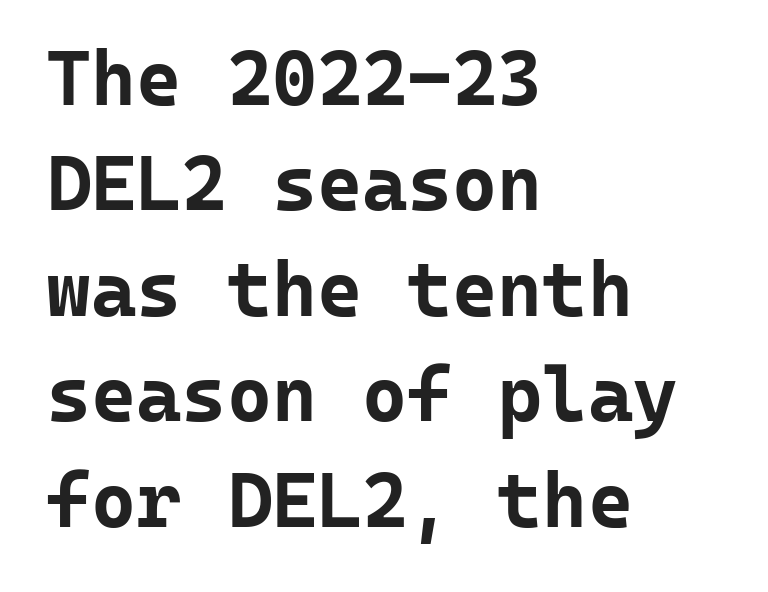
Rule under the text: the space is simply empty. A typesetter would call this leading conventional body-copy spacing. I'd call this a sans setting — the letters go barefoot. Posture: upright roman. The tracking reads as untouched default to a designer's eye.
